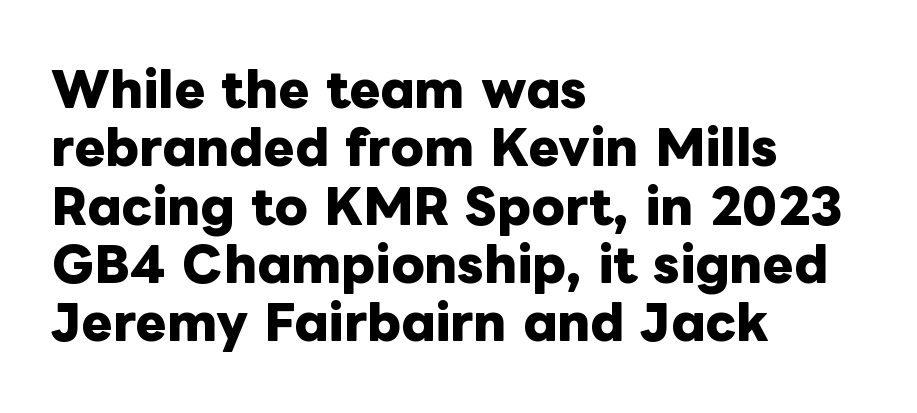
The image shows 47 px heavy type, upright; set left-aligned, line spacing 1.24x, normal letter spacing, not underlined; low stroke contrast and a medium x-height.
